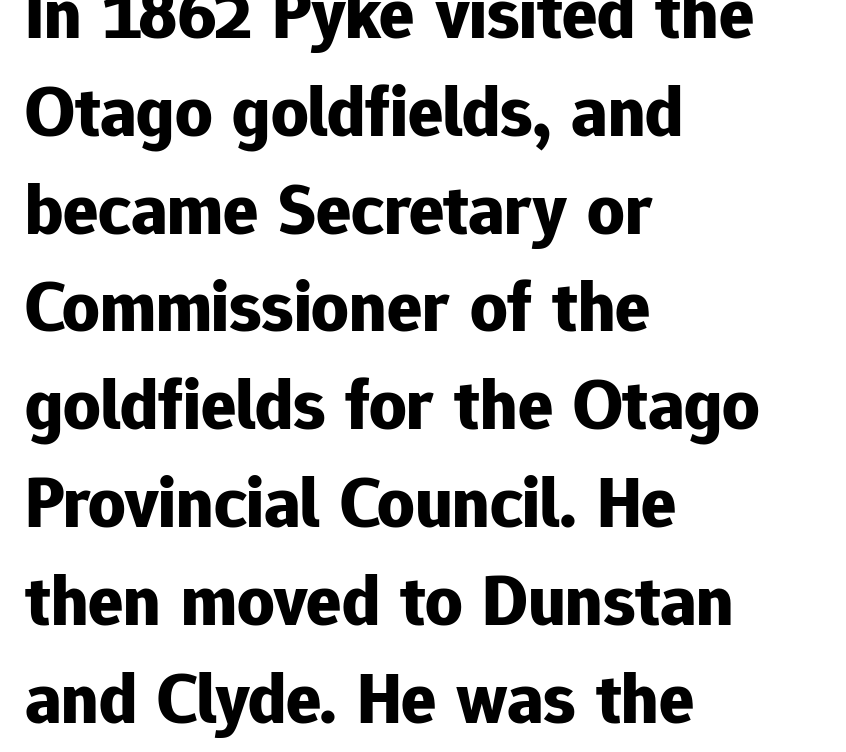
The glyphs in this specimen are sans serif. Notice how descenders clear the ascenders below comfortably — that's standard leading. The baseline area is clear. The passage shown has conventional tracking throughout. Proportional: the letters do not fall into vertical columns. Visually the block forms a straight wall on the left and a jagged coastline on the right.
